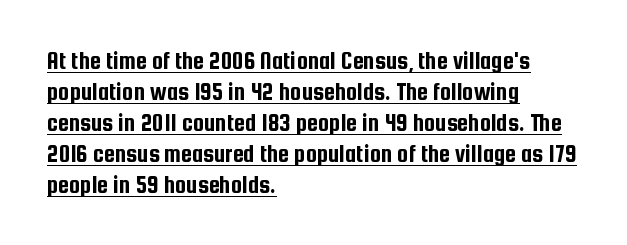
The image shows 25 px text type, upright; set left-aligned, line spacing 1.24x, normal letter spacing, underlined.
